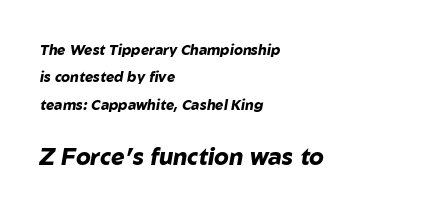
The later block is typeset at a bigger size than the earlier block. Widely set lines give the paragraph a tall, airy silhouette. The foot of each line stays bare and open. The letterforms sit shoulder to shoulder at normal distance. Every letter is thick-stroked: bold, no question.
